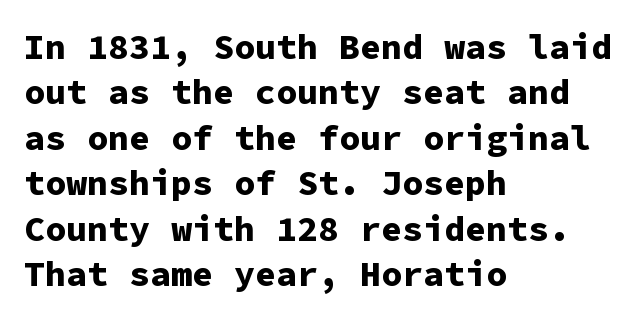
The image shows 35 px bold sans-serif type, upright, monospaced; set left-aligned, normal line spacing (1.3x), normal letter spacing, not underlined; low stroke contrast and a medium x-height.
